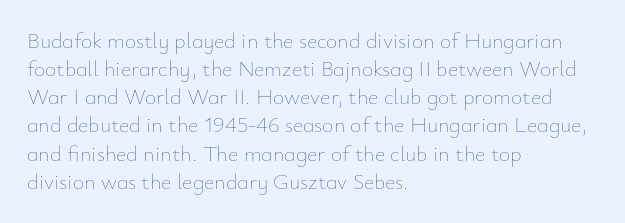
Q: Is the text bold? A: No.
Q: Is the text italic (slanted)? A: No, it is upright.
Q: Is the text underlined? A: No.
Q: How is the paragraph aligned? A: Left-aligned.
Q: Is the spacing between letters normal or unusually wide? A: Normal.
Q: Is the spacing between lines tight, normal or loose? A: Normal.
